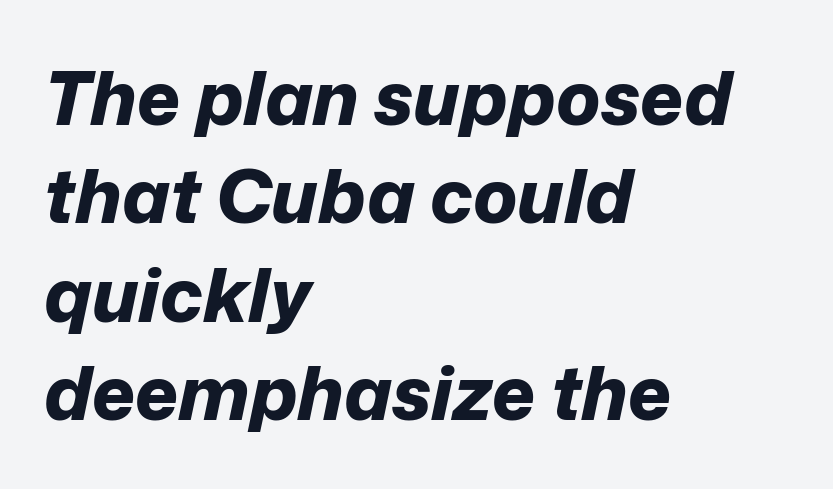
Notice how thick the strokes are: this is what a full bold looks like. Is the block centered? No — it sits flush against the left margin. Has an underline been added? It has not. The face used here is proportionally spaced, like ordinary book or web type. The block of text has a typical density, with ordinary space between rows. Emphasis-style slanted type is in use.
